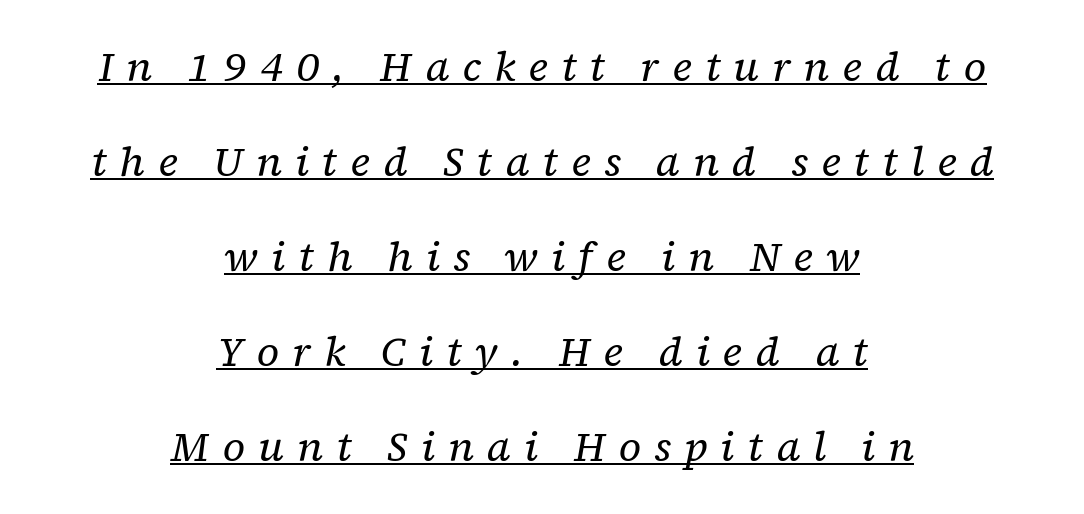
The image shows 41 px regular-weight serif type, italic (leaning right); set centered, loose line spacing (2.32x), unusually wide letter spacing (+0.32 em), underlined; low stroke contrast and a medium x-height.
